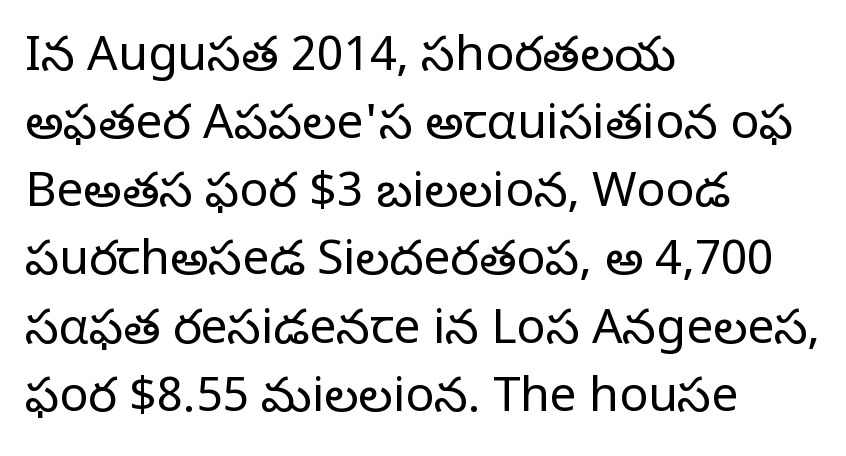
Characters follow at the spacing the type designer built in. Line starts are locked; line ends wander. The letters stand upright; this is a roman face. The rendering uses natural spacing where letterforms have individual widths. These glyphs show unthickened strokes, regular width or finer. This rendering features lettering with no underline.
